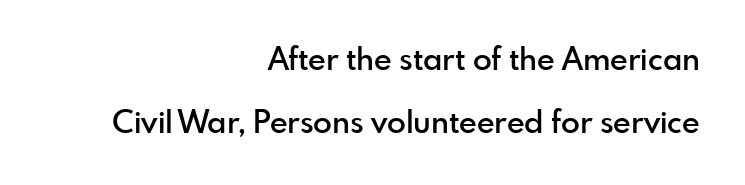
The words here are not underlined. Where is the straight margin? On the right. Every letter is mildly thick-stroked: semibold rather than bold. The rendering uses a large line-height, opening up the rows.
